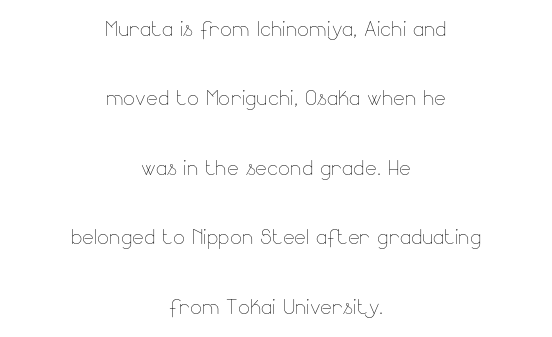
{"italic": "no", "bold": "no", "weight": "thin", "width": "normal", "stroke_contrast": "low", "x_height": "small", "monospaced": "no", "underline": "no", "align": "center", "line_spacing": "loose", "line_spacing_ratio": 2.48, "letter_spacing": "normal", "letter_spacing_em": 0.0, "glyph_px": 28}
